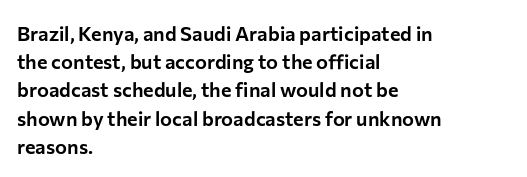
{"italic": "no", "underline": "no", "align": "left", "line_spacing": "normal", "line_spacing_ratio": 1.41, "letter_spacing": "normal", "letter_spacing_em": 0.0, "glyph_px": 20}
